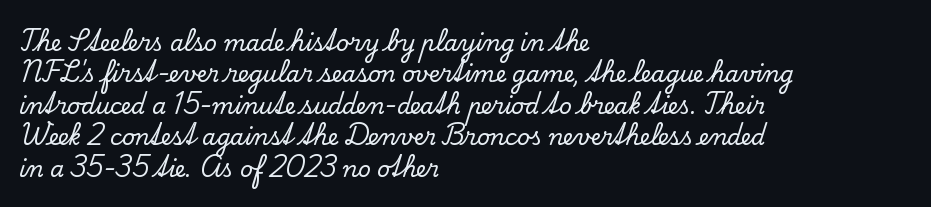
The image shows 22 px text type; set left-aligned, normal line spacing (1.43x), normal letter spacing, not underlined.
